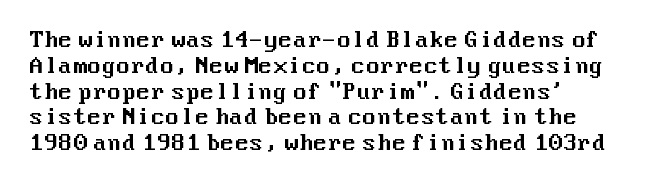
The axis of the letterforms is exactly vertical. What stands out about the letter spacing? Nothing — it is the standard amount. The specimen omits any rule beneath the text block's lines.
